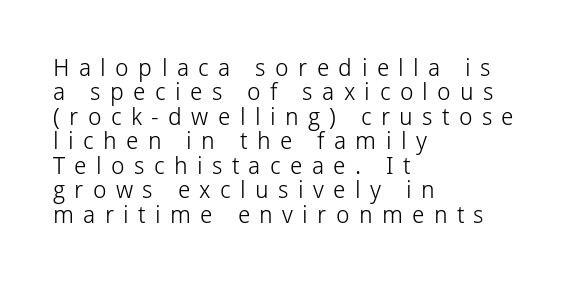
Q: Is the text bold? A: No.
Q: Is the text italic (slanted)? A: No, it is upright.
Q: Is the text underlined? A: No.
Q: How is the paragraph aligned? A: Left-aligned.
Q: Is the spacing between letters normal or unusually wide? A: Unusually wide.
Q: Is the spacing between lines tight, normal or loose? A: Tight.
